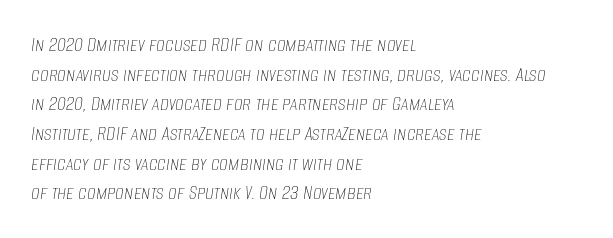
Q: Is the text bold? A: No.
Q: Is the text italic (slanted)? A: Yes, it leans right by about 8 degrees.
Q: Is the text underlined? A: No.
Q: How is the paragraph aligned? A: Left-aligned.
Q: Is the spacing between letters normal or unusually wide? A: Normal.
Q: Is the spacing between lines tight, normal or loose? A: Normal.
